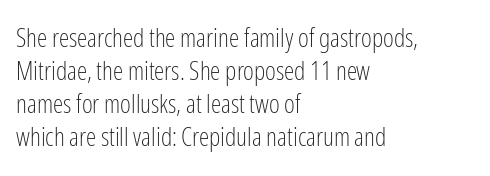
Q: Is the text bold? A: No.
Q: Is the text italic (slanted)? A: No, it is upright.
Q: Is the text underlined? A: No.
Q: How is the paragraph aligned? A: Left-aligned.
Q: Is the spacing between letters normal or unusually wide? A: Normal.
Q: Is the spacing between lines tight, normal or loose? A: Normal.
